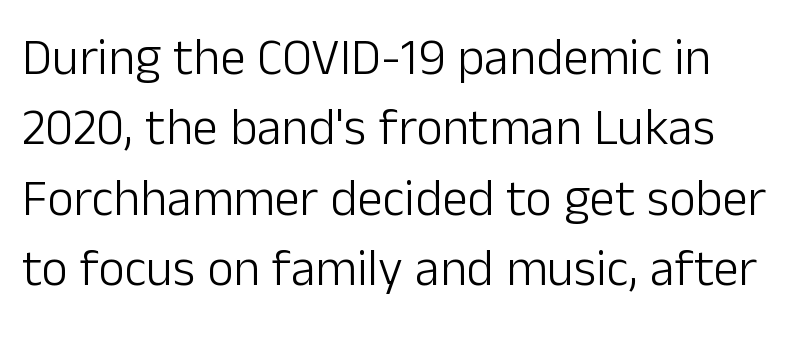
{"serif": "no", "italic": "no", "bold": "no", "weight": "light", "width": "normal", "stroke_contrast": "low", "x_height": "medium", "monospaced": "no", "underline": "no", "align": "left", "line_spacing": "normal", "line_spacing_ratio": 1.38, "letter_spacing": "normal", "letter_spacing_em": 0.0, "glyph_px": 51}
